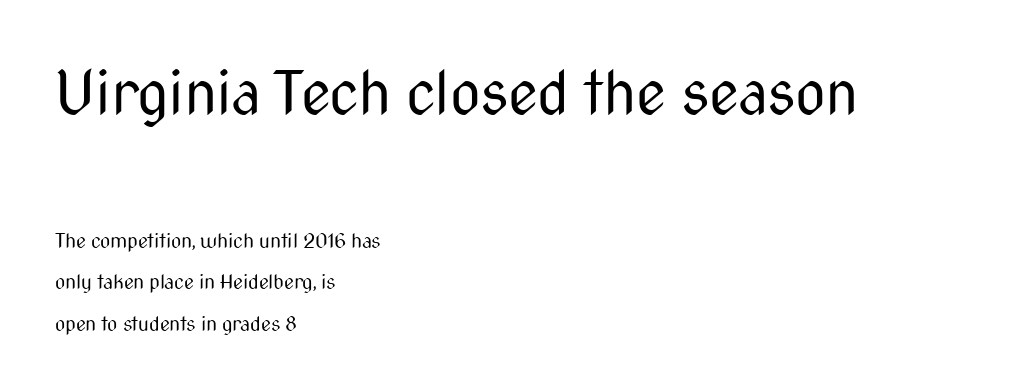
Q: Is the text bold? A: No.
Q: Is the text italic (slanted)? A: No, it is upright.
Q: Is the typeface a serif or a sans-serif typeface? A: Sans-serif.
Q: Is the text underlined? A: No.
Q: How is the paragraph aligned? A: Left-aligned.
Q: Is the spacing between letters normal or unusually wide? A: Normal.
Q: Is the spacing between lines tight, normal or loose? A: Loose.
Q: Which block of text is set in a larger size, the first (top) or the second (bottom)? A: The first (top) one.
Q: Width (condensed, normal, or wide)? A: Condensed.
Q: Stroke contrast? A: Medium.
Q: x-height? A: Medium.
Q: Monospaced? A: No.
